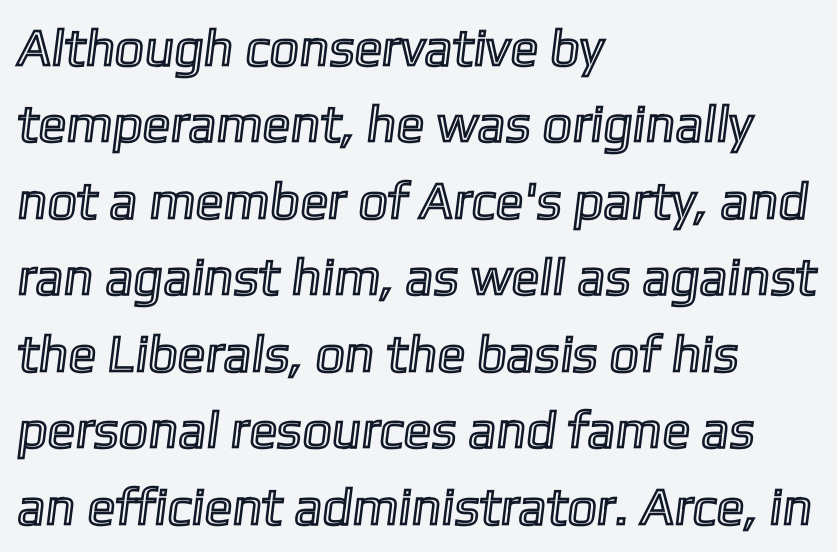
{"width": "normal", "x_height": "medium", "monospaced": "no", "underline": "no", "align": "left", "line_spacing": "normal", "line_spacing_ratio": 1.47, "letter_spacing": "normal", "letter_spacing_em": 0.0, "glyph_px": 52}
